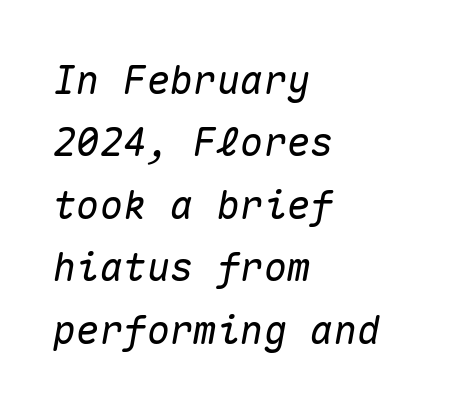
When letters slant like this, we call the style italic. The words here are not underlined. Spacing verdict: monospaced, one width for all characters. Compared with typical paragraphs, the rows here are spaced about the same.
